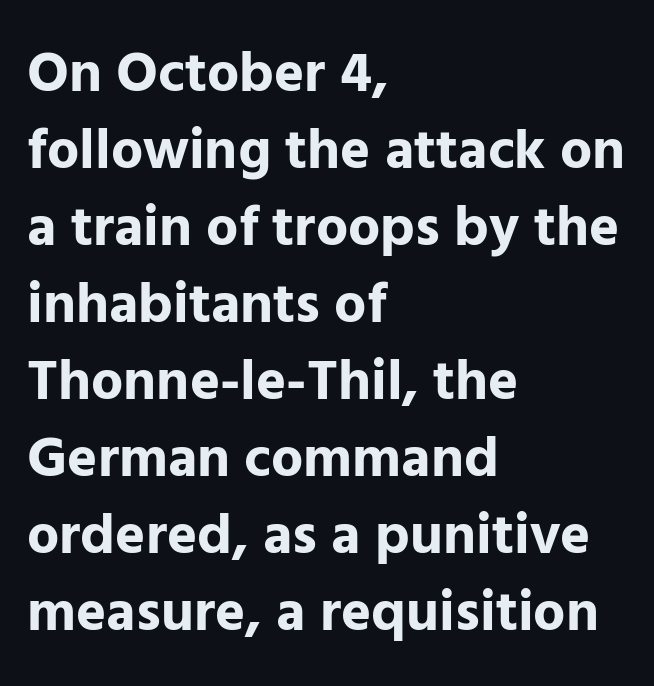
These lines stack with their left ends in a neat column. Is this a fixed-width face? No — the glyphs have proportional, varying widths. On the weight axis this lands at bold, roughly 700. Designer's note — italics off, roman on.
